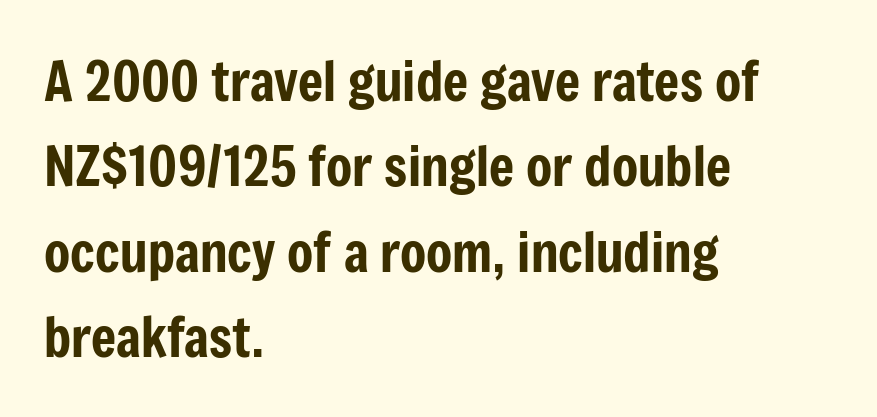
Q: Is the text italic (slanted)? A: No, it is upright.
Q: Is the typeface a serif or a sans-serif typeface? A: Sans-serif.
Q: Is the text underlined? A: No.
Q: How is the paragraph aligned? A: Left-aligned.
Q: Is the spacing between letters normal or unusually wide? A: Normal.
Q: Is the spacing between lines tight, normal or loose? A: Normal.
Q: Width (condensed, normal, or wide)? A: Condensed.
Q: Stroke contrast? A: Low.
Q: x-height? A: Medium.
Q: Monospaced? A: No.
